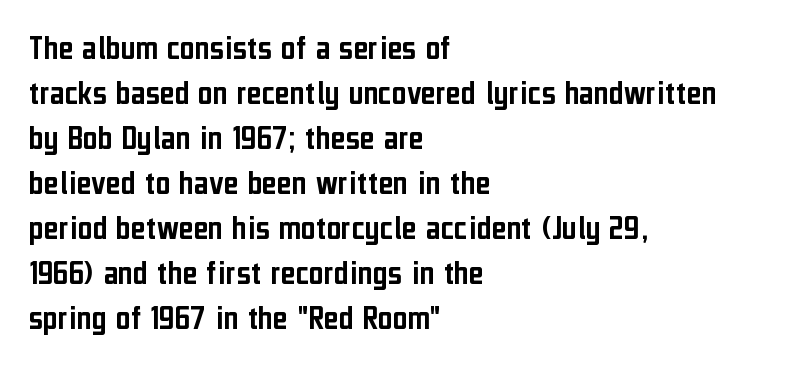
Q: Is the text italic (slanted)? A: No, it is upright.
Q: Is the typeface a serif or a sans-serif typeface? A: Sans-serif.
Q: Is the text underlined? A: No.
Q: How is the paragraph aligned? A: Left-aligned.
Q: Is the spacing between letters normal or unusually wide? A: Normal.
Q: Is the spacing between lines tight, normal or loose? A: Normal.
Q: Width (condensed, normal, or wide)? A: Condensed.
Q: Stroke contrast? A: Low.
Q: x-height? A: Medium.
Q: Monospaced? A: No.
